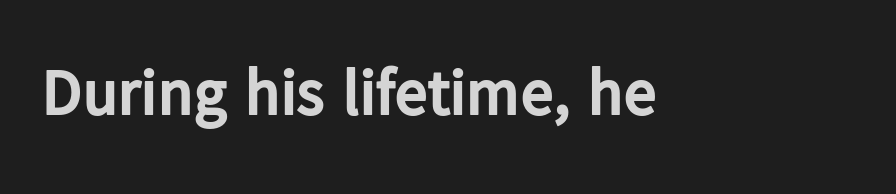
The image shows 66 px bold sans-serif type, upright; set normal letter spacing, not underlined; low stroke contrast and a medium x-height.
